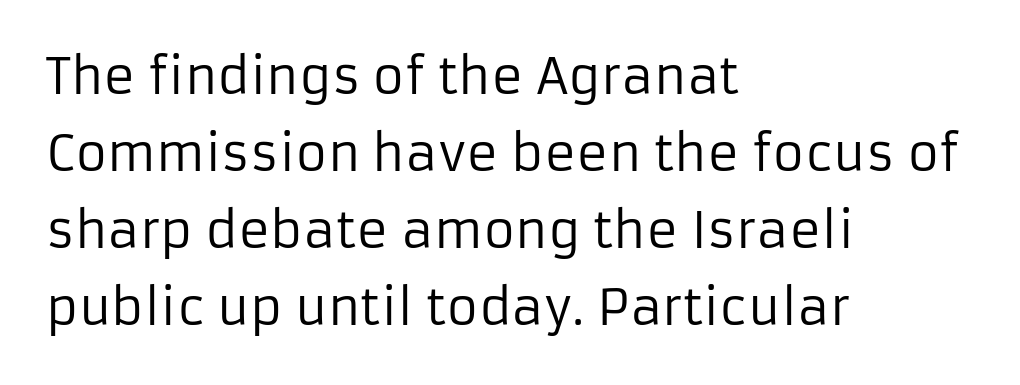
{"serif": "no", "italic": "no", "bold": "no", "weight": "regular", "width": "normal", "stroke_contrast": "low", "x_height": "medium", "monospaced": "no", "underline": "no", "align": "left", "line_spacing": "normal", "line_spacing_ratio": 1.57, "letter_spacing": "normal", "letter_spacing_em": 0.0, "glyph_px": 49}
